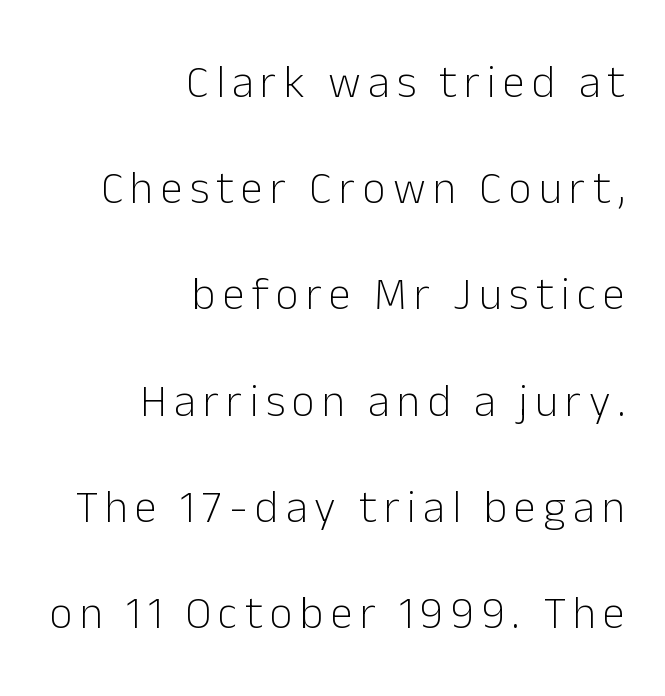
The image shows 45 px light sans-serif type, upright; set right-aligned, loose line spacing (2.36x), not underlined; low stroke contrast and a medium x-height.
